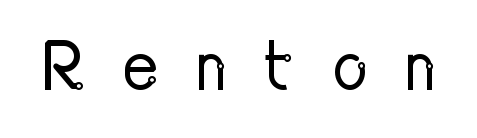
{"serif": "no", "italic": "no", "bold": "no", "weight": "regular", "width": "condensed", "stroke_contrast": "low", "x_height": "medium", "monospaced": "no", "underline": "no", "letter_spacing": "wide", "letter_spacing_em": 0.5, "glyph_px": 71}
